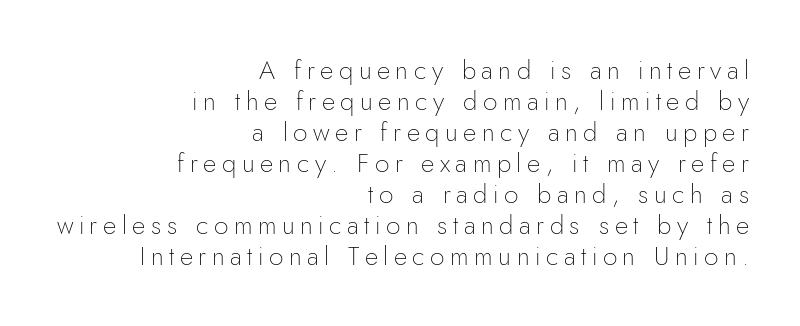
Stem width sits at or under what a default text font uses. Any mark beneath the type? The region is blank. There is plenty of visible air inserted between adjacent glyphs. The rag falls on the left side of this text block.
